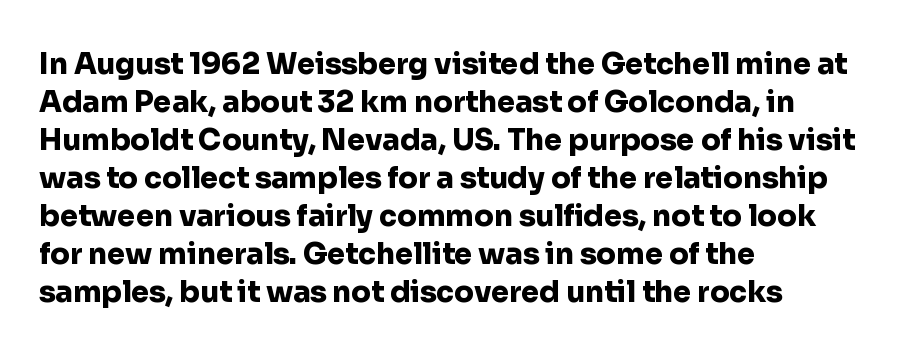
You'd pick this weight for a headline — it's a proper bold. The designer left line spacing at the default. Quick note: underline off. Does the type have serifs? No, each stem ends abruptly. Letter spacing: default.
